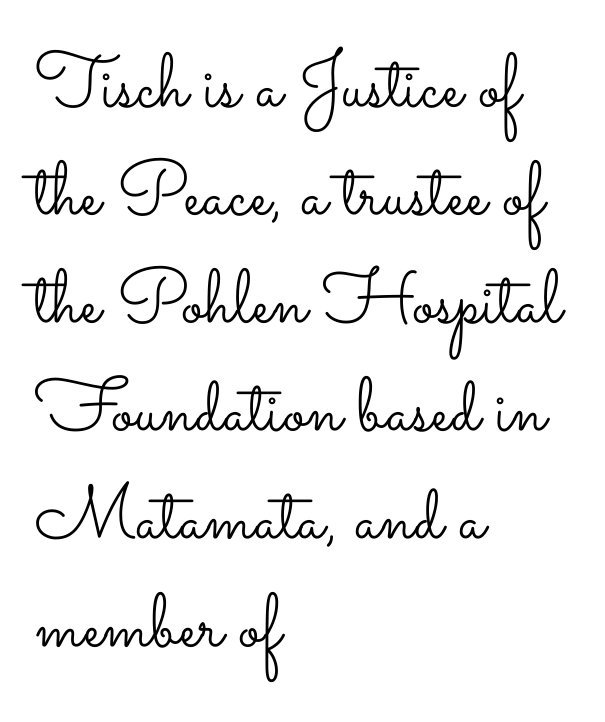
The image shows 76 px light, wide type; set left-aligned, normal line spacing (1.42x), normal letter spacing, not underlined; low stroke contrast and a small x-height.
